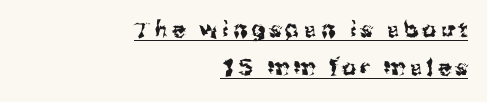
Q: Is the text italic (slanted)? A: No, it is upright.
Q: Is the text underlined? A: Yes.
Q: How is the paragraph aligned? A: Right-aligned.
Q: Is the spacing between letters normal or unusually wide? A: Unusually wide.
